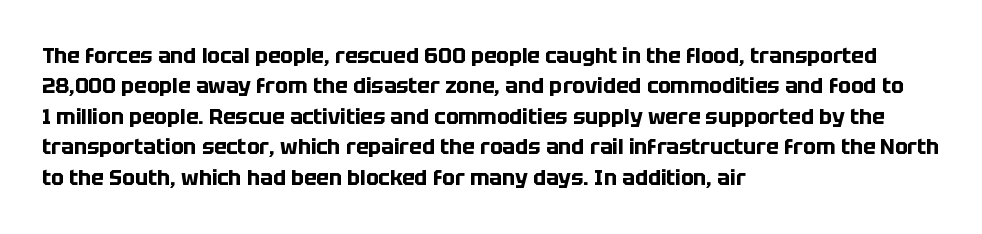
{"italic": "no", "bold": "yes", "underline": "no", "align": "left", "line_spacing": "normal", "line_spacing_ratio": 1.45, "letter_spacing": "normal", "letter_spacing_em": 0.0, "glyph_px": 21}
